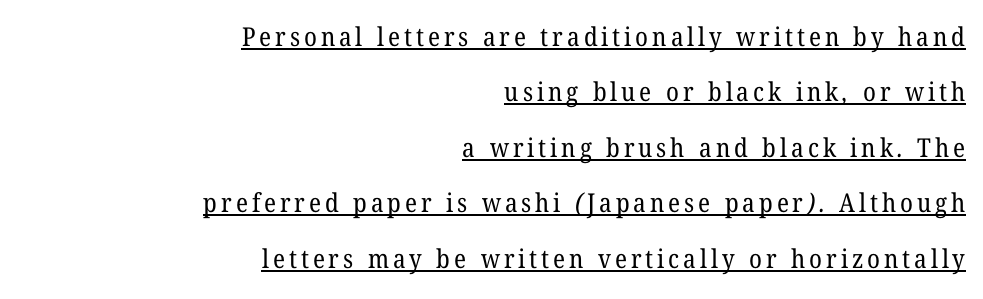
{"bold": "no", "underline": "yes", "align": "right", "line_spacing": "loose", "line_spacing_ratio": 2.13, "glyph_px": 26}
